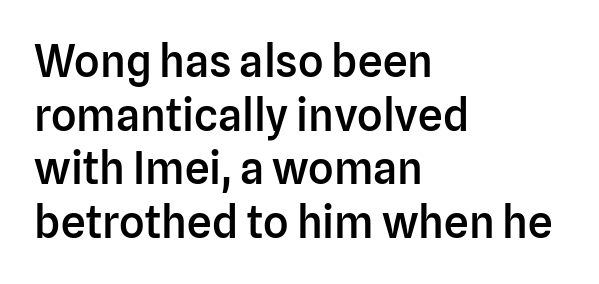
The image shows 44 px semibold sans-serif type, upright; set left-aligned, line spacing 1.22x, normal letter spacing, not underlined; low stroke contrast and a medium x-height.
